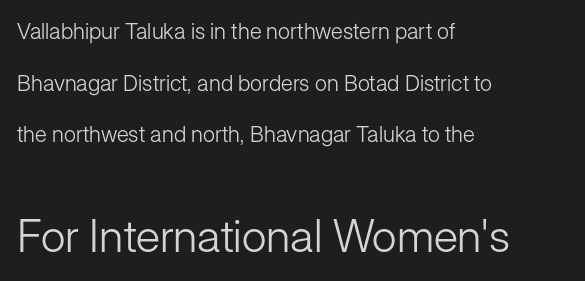
The image shows 45 px light sans-serif type, upright; set left-aligned, loose line spacing (2.35x), normal letter spacing, not underlined; the second (bottom) block is 2.05x larger; low stroke contrast and a medium x-height.
